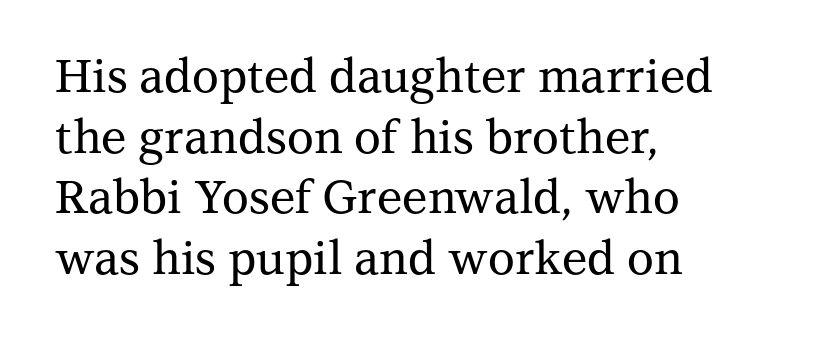
The image shows 46 px serif type, upright; set left-aligned, normal line spacing (1.32x), normal letter spacing, not underlined; medium stroke contrast and a medium x-height.
